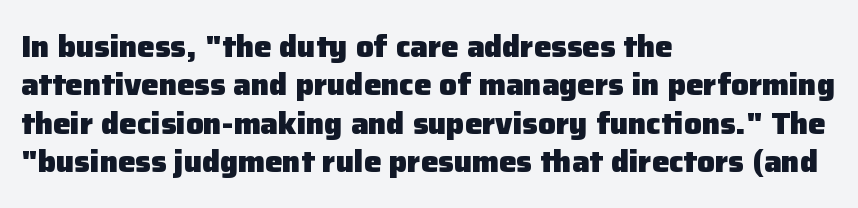
This sample is left-justified, so line endings fall wherever the words run out. Each row of text sits above clean, open space. Words appear dense and cohesive because spacing is normal. These words are printed bold, with thick strokes throughout. Italic: no, the glyphs are upright roman. To sum up the face: it is a sans, with no serifs.
